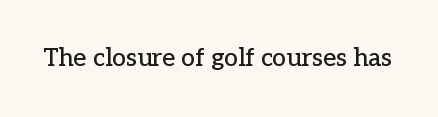
{"italic": "no", "underline": "no", "letter_spacing": "normal", "letter_spacing_em": 0.0, "glyph_px": 25}
